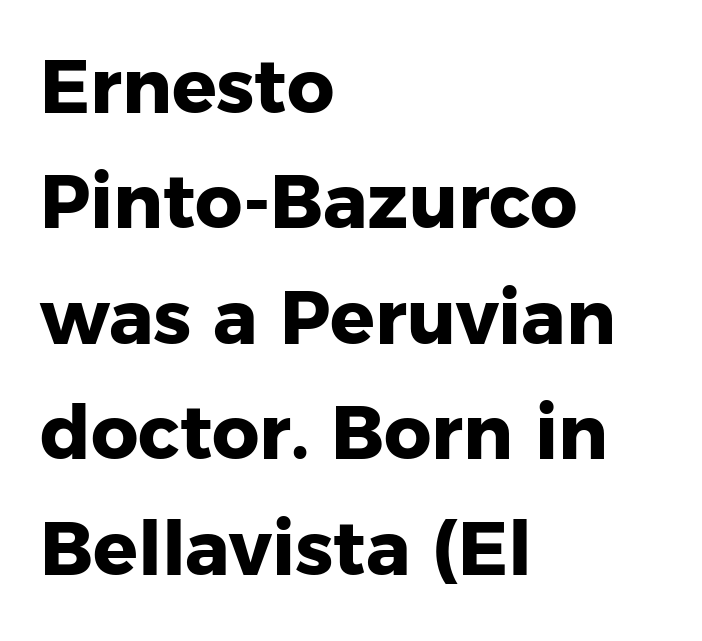
The image shows 74 px heavy sans-serif type, upright; set left-aligned, normal line spacing (1.56x), normal letter spacing, not underlined; low stroke contrast and a medium x-height.
